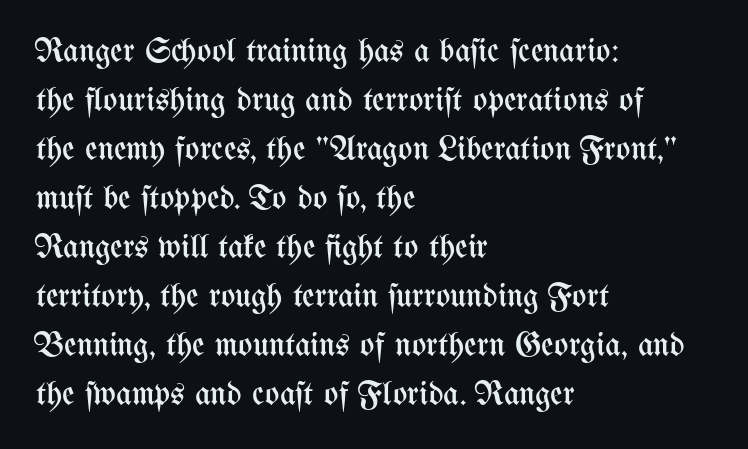
Q: Is the text bold? A: No.
Q: Is the text italic (slanted)? A: No, it is upright.
Q: Is the text underlined? A: No.
Q: How is the paragraph aligned? A: Left-aligned.
Q: Is the spacing between letters normal or unusually wide? A: Normal.
Q: Is the spacing between lines tight, normal or loose? A: Normal.
Q: Width (condensed, normal, or wide)? A: Condensed.
Q: Stroke contrast? A: Medium.
Q: x-height? A: Medium.
Q: Monospaced? A: No.
